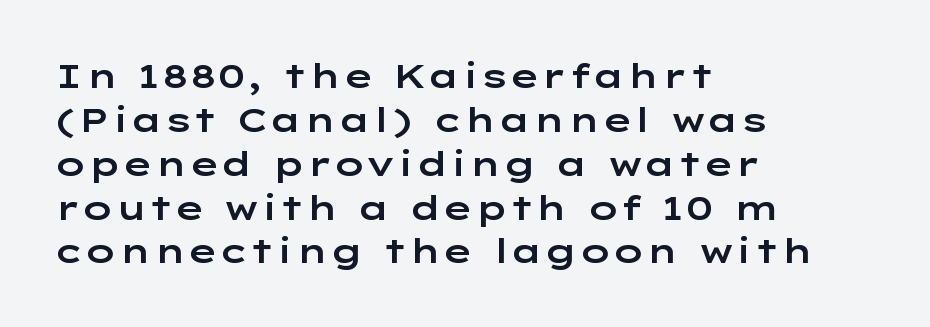
{"serif": "no", "italic": "no", "width": "wide", "stroke_contrast": "low", "x_height": "medium", "monospaced": "no", "underline": "no", "align": "left", "line_spacing": "normal", "line_spacing_ratio": 1.29, "letter_spacing": "normal", "letter_spacing_em": 0.0, "glyph_px": 34}
